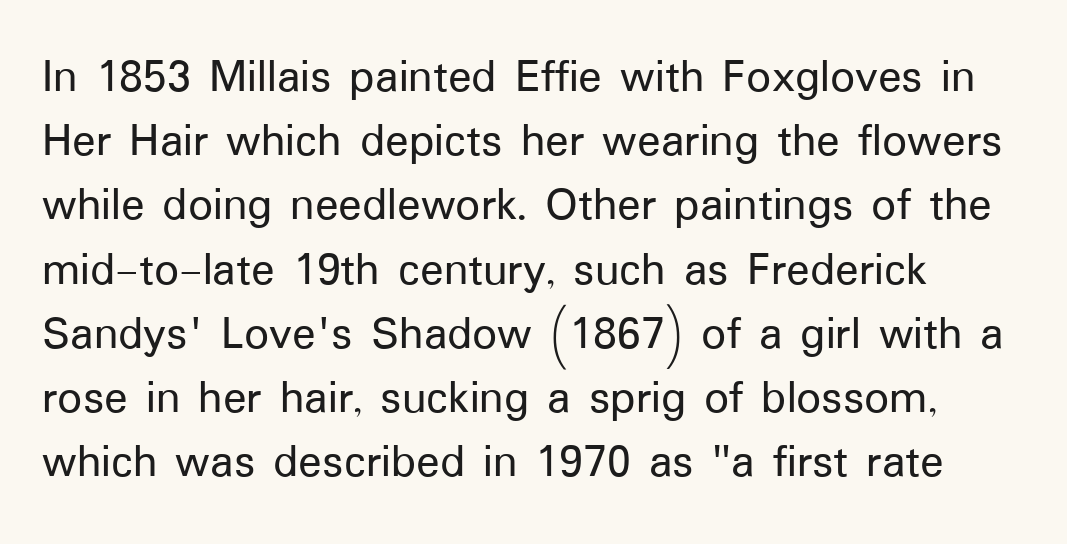
Nobody drew a line under any word here. Every stem runs plumb, perpendicular to the baseline. Spacing verdict: proportional, widths tailored to each character. A typesetter would label this face a sans. Honestly, the row spacing looks completely unremarkable.
